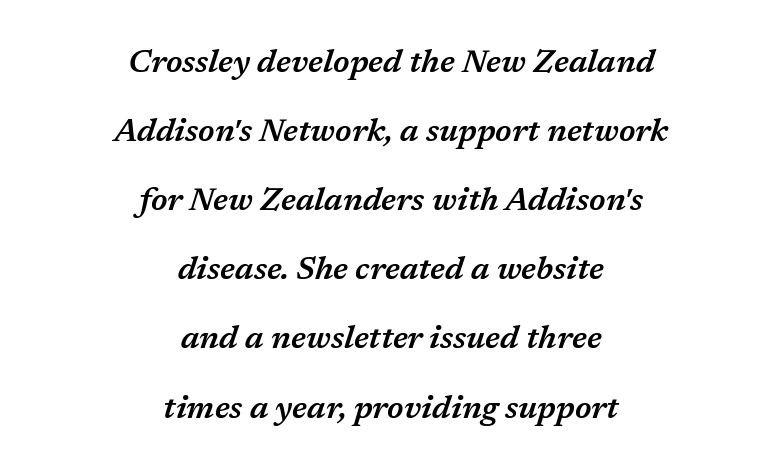
{"italic": "yes", "lean": "right", "slant_degrees": 17, "bold": "semi", "weight": "semibold", "width": "normal", "stroke_contrast": "medium", "x_height": "medium", "monospaced": "no", "underline": "no", "align": "center", "line_spacing": "loose", "line_spacing_ratio": 2.16, "letter_spacing": "normal", "letter_spacing_em": 0.0, "glyph_px": 32}
